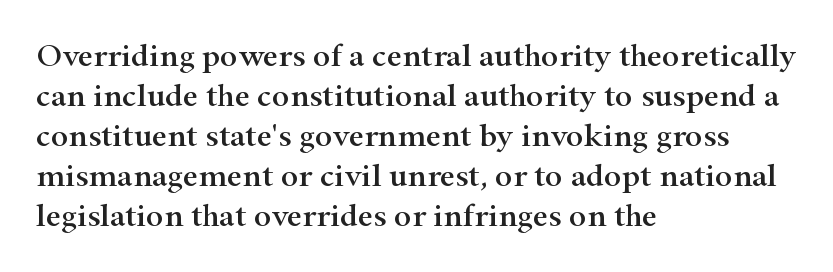
Q: Is the text italic (slanted)? A: No, it is upright.
Q: Is the typeface a serif or a sans-serif typeface? A: Serif.
Q: Is the text underlined? A: No.
Q: How is the paragraph aligned? A: Left-aligned.
Q: Is the spacing between letters normal or unusually wide? A: Normal.
Q: Width (condensed, normal, or wide)? A: Wide.
Q: Stroke contrast? A: High.
Q: x-height? A: Small.
Q: Monospaced? A: No.
